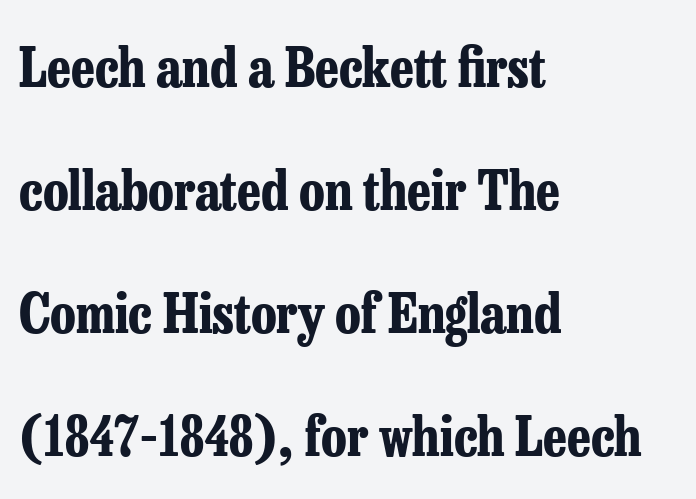
The image shows 54 px bold, condensed serif type, upright; set left-aligned, loose line spacing (2.28x), normal letter spacing, not underlined; low stroke contrast and a medium x-height.
